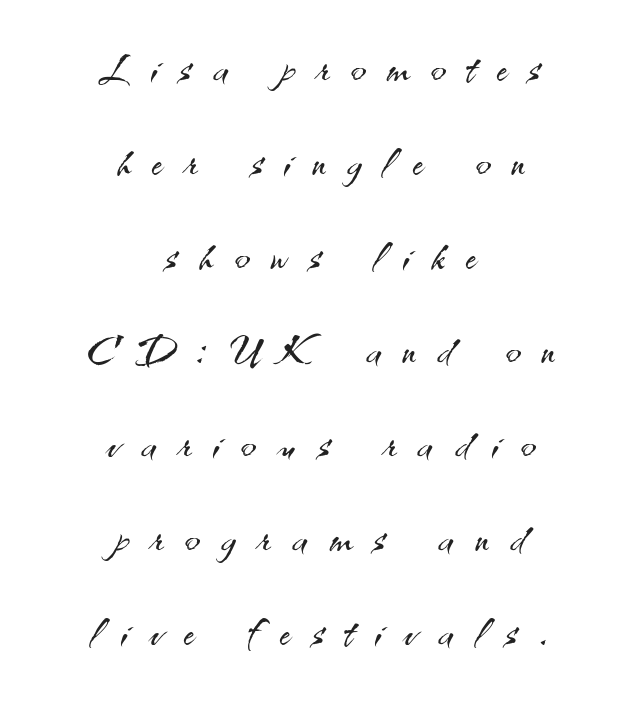
Q: Is the text bold? A: No.
Q: Is the text italic (slanted)? A: Yes.
Q: Is the typeface a serif or a sans-serif typeface? A: Sans-serif.
Q: Is the text underlined? A: No.
Q: How is the paragraph aligned? A: Centered.
Q: Is the spacing between letters normal or unusually wide? A: Unusually wide.
Q: Is the spacing between lines tight, normal or loose? A: Normal.
Q: Width (condensed, normal, or wide)? A: Normal.
Q: Stroke contrast? A: Medium.
Q: x-height? A: Small.
Q: Monospaced? A: No.
